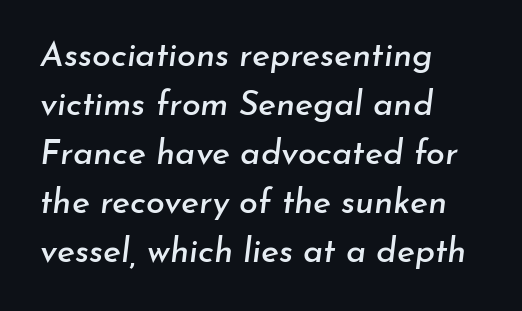
{"italic": "yes", "lean": "right", "slant_degrees": 7, "width": "normal", "stroke_contrast": "low", "x_height": "small", "monospaced": "no", "underline": "no", "align": "left", "line_spacing": "normal", "line_spacing_ratio": 1.44, "letter_spacing": "normal", "letter_spacing_em": 0.0, "glyph_px": 34}
